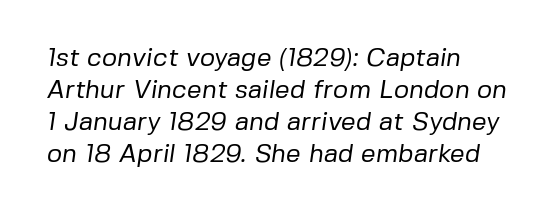
{"bold": "no", "underline": "no", "align": "left", "line_spacing_ratio": 1.23, "letter_spacing": "normal", "letter_spacing_em": 0.0, "glyph_px": 26}
